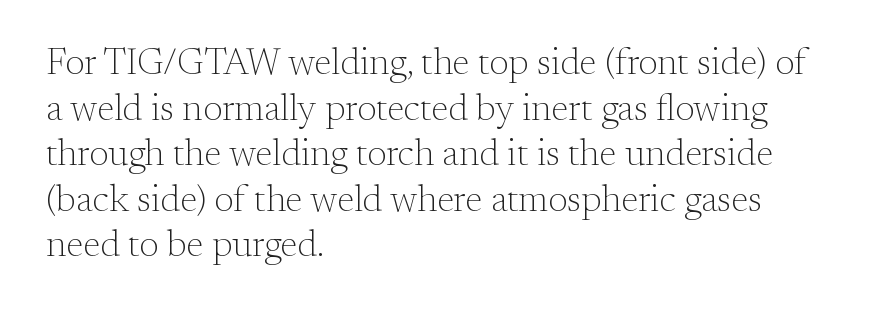
Q: Is the text bold? A: No.
Q: Is the text italic (slanted)? A: No, it is upright.
Q: Is the typeface a serif or a sans-serif typeface? A: Serif.
Q: Is the text underlined? A: No.
Q: How is the paragraph aligned? A: Left-aligned.
Q: Is the spacing between letters normal or unusually wide? A: Normal.
Q: Width (condensed, normal, or wide)? A: Normal.
Q: Stroke contrast? A: Medium.
Q: x-height? A: Small.
Q: Monospaced? A: No.
